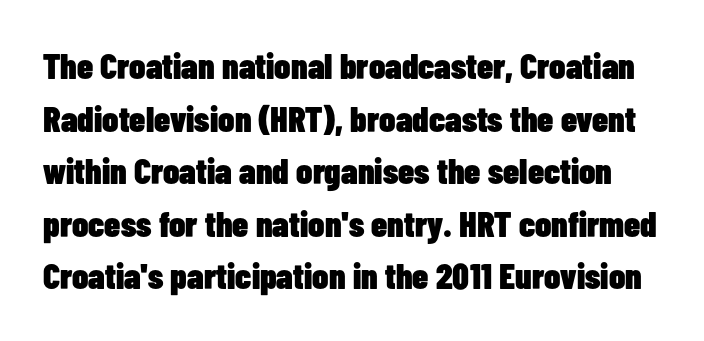
Style check: upright. On the weight axis this lands at bold, roughly 700. How would I describe the line gaps? Plain and ordinary. The tracking reads as untouched default to a designer's eye. Character widths vary here, with narrow letters taking less room than wide ones.
